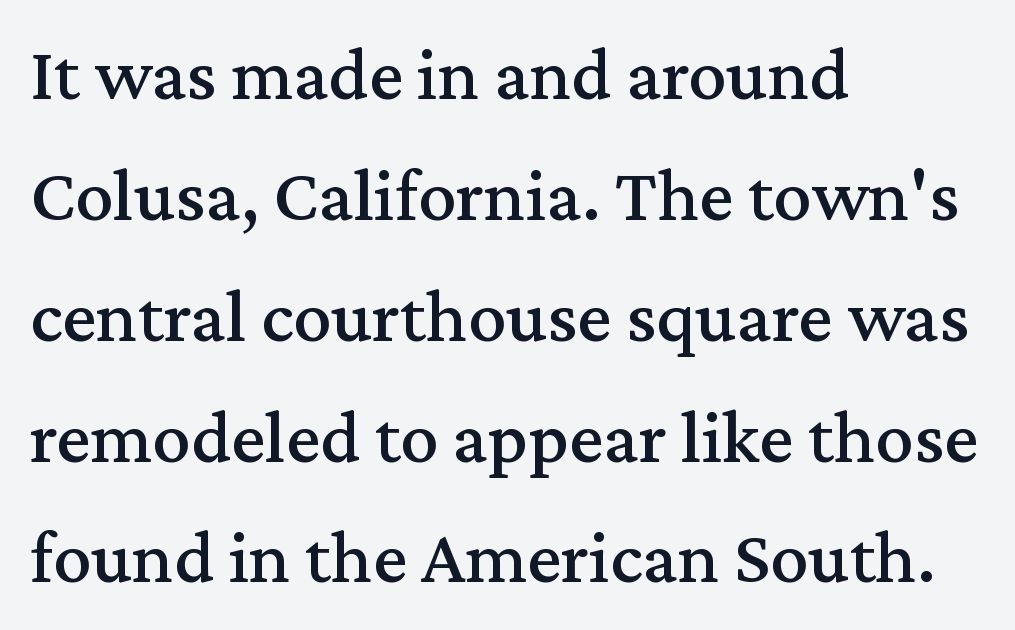
Q: Is the text italic (slanted)? A: No, it is upright.
Q: Is the typeface a serif or a sans-serif typeface? A: Serif.
Q: Is the text underlined? A: No.
Q: How is the paragraph aligned? A: Left-aligned.
Q: Is the spacing between letters normal or unusually wide? A: Normal.
Q: Is the spacing between lines tight, normal or loose? A: Normal.
Q: Width (condensed, normal, or wide)? A: Normal.
Q: Stroke contrast? A: Medium.
Q: x-height? A: Medium.
Q: Monospaced? A: No.
